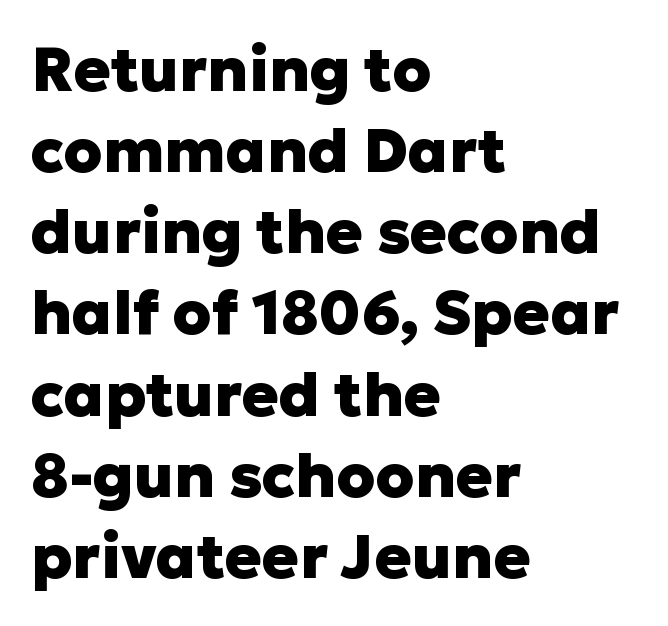
Is the letter spacing exaggerated? No — it looks like the ordinary default. Successive baselines arrive at the customary interval. Upright lettering throughout. The letters are bold, with thick, heavy strokes. Does the type have serifs? No, each stem ends abruptly. Proportional: the letters do not fall into vertical columns.
